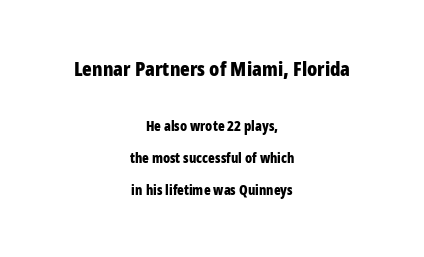
Q: Is the text bold? A: Yes.
Q: Is the text italic (slanted)? A: No, it is upright.
Q: Is the text underlined? A: No.
Q: How is the paragraph aligned? A: Centered.
Q: Is the spacing between letters normal or unusually wide? A: Normal.
Q: Is the spacing between lines tight, normal or loose? A: Loose.
Q: Which block of text is set in a larger size, the first (top) or the second (bottom)? A: The first (top) one.
